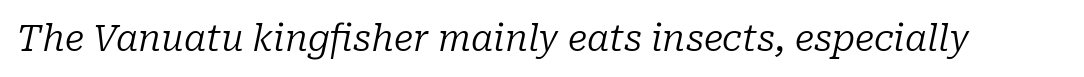
The image shows 36 px regular-weight serif type, italic (leaning right); set normal letter spacing, not underlined; low stroke contrast and a medium x-height.
